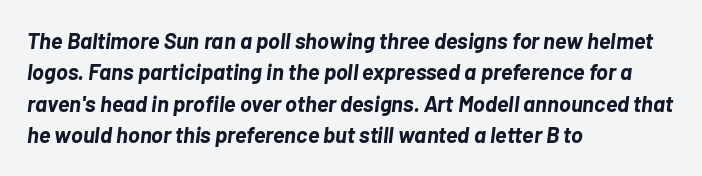
The image shows 22 px bold type, italic (leaning right); set left-aligned, normal line spacing (1.43x), normal letter spacing, not underlined.
